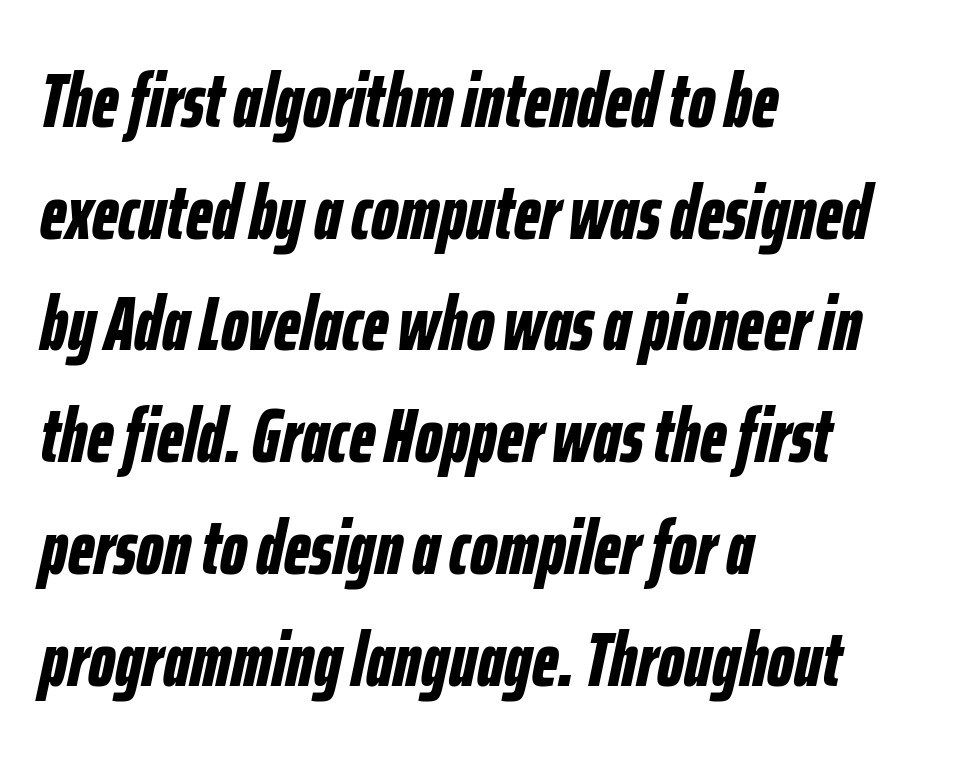
Q: Is the text bold? A: Yes.
Q: Is the text italic (slanted)? A: Yes, it leans right by about 12 degrees.
Q: Is the text underlined? A: No.
Q: How is the paragraph aligned? A: Left-aligned.
Q: Is the spacing between letters normal or unusually wide? A: Normal.
Q: Is the spacing between lines tight, normal or loose? A: Normal.
Q: Width (condensed, normal, or wide)? A: Condensed.
Q: Stroke contrast? A: Low.
Q: x-height? A: Medium.
Q: Monospaced? A: No.
